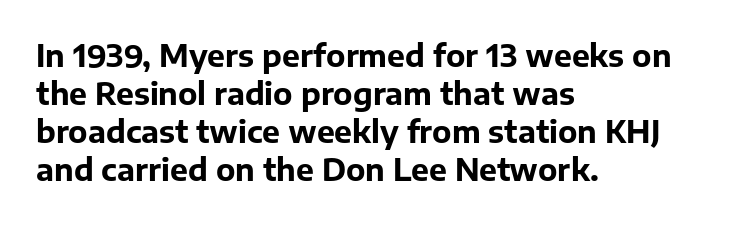
Does the leading feel generous? No, just average. Horizontal alignment here is leftward, the default for most running prose. The passage shown is emphatically bold. Default kerning and tracking; the words read as compact shapes. Style check: upright.
